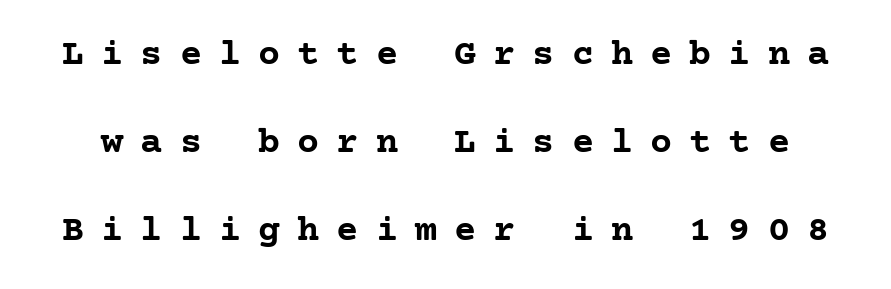
The image shows 37 px semibold serif type, upright; set loose line spacing (2.38x), unusually wide letter spacing (+0.46 em), not underlined; low stroke contrast and a medium x-height.
